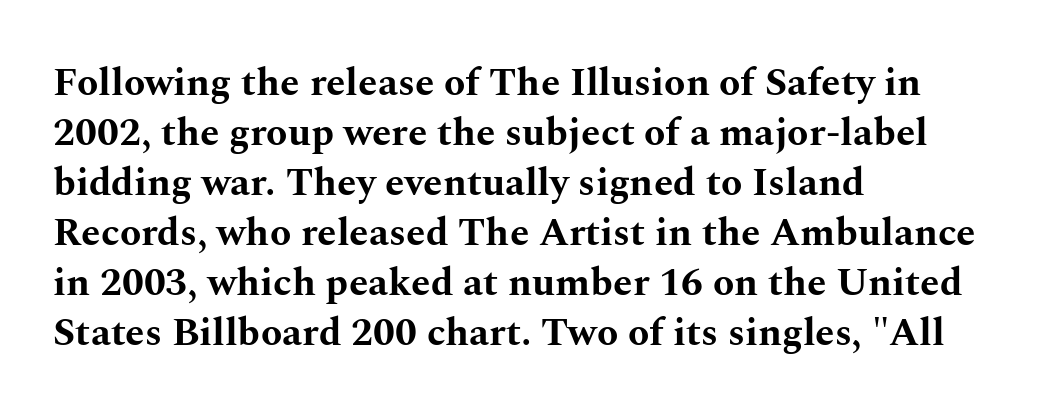
The image shows 39 px bold, wide serif type, upright; set left-aligned, normal line spacing (1.28x), normal letter spacing, not underlined; medium stroke contrast and a medium x-height.
